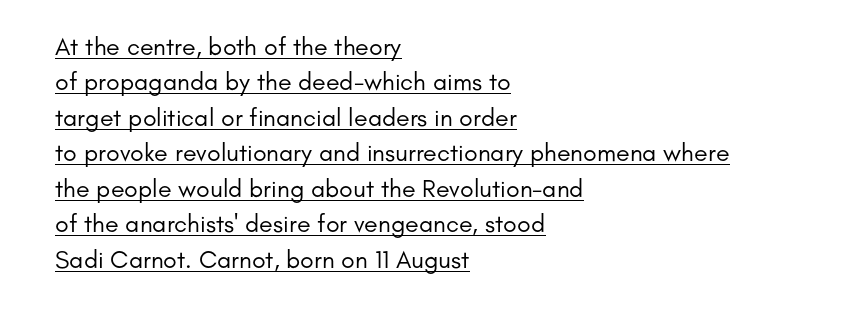
The image shows 25 px text type, upright; set left-aligned, normal line spacing (1.42x), normal letter spacing, underlined.
